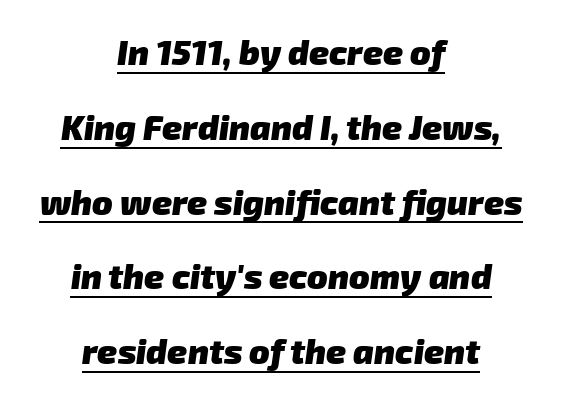
{"serif": "no", "bold": "yes", "weight": "heavy", "width": "normal", "stroke_contrast": "low", "x_height": "medium", "monospaced": "no", "underline": "yes", "align": "center", "line_spacing": "loose", "line_spacing_ratio": 2.2, "letter_spacing": "normal", "letter_spacing_em": 0.0, "glyph_px": 34}
